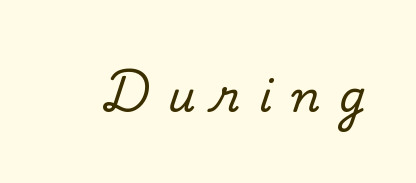
{"serif": "yes", "width": "normal", "stroke_contrast": "low", "x_height": "small", "monospaced": "no", "underline": "no", "letter_spacing": "wide", "letter_spacing_em": 0.45, "glyph_px": 43}
